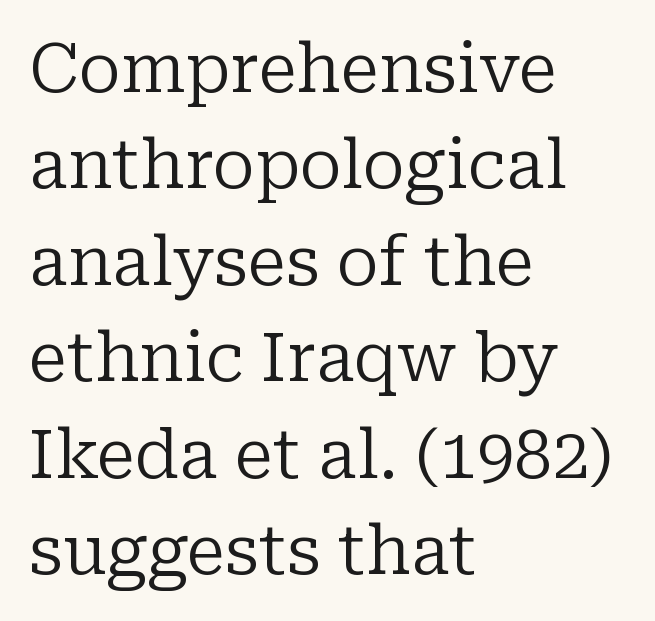
{"serif": "yes", "italic": "no", "bold": "no", "weight": "regular", "width": "normal", "stroke_contrast": "low", "x_height": "medium", "monospaced": "no", "underline": "no", "align": "left", "line_spacing": "normal", "line_spacing_ratio": 1.44, "letter_spacing": "normal", "letter_spacing_em": 0.0, "glyph_px": 67}
